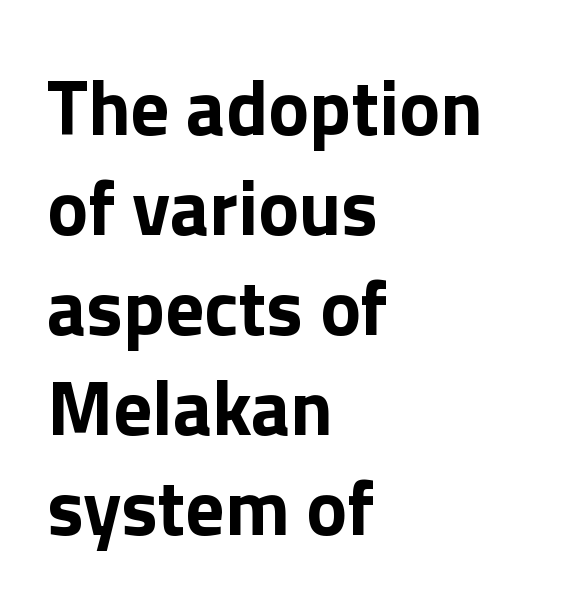
{"serif": "no", "italic": "no", "bold": "yes", "weight": "bold", "width": "normal", "stroke_contrast": "low", "x_height": "medium", "monospaced": "no", "underline": "no", "align": "left", "line_spacing": "normal", "line_spacing_ratio": 1.3, "letter_spacing": "normal", "letter_spacing_em": 0.0, "glyph_px": 77}
